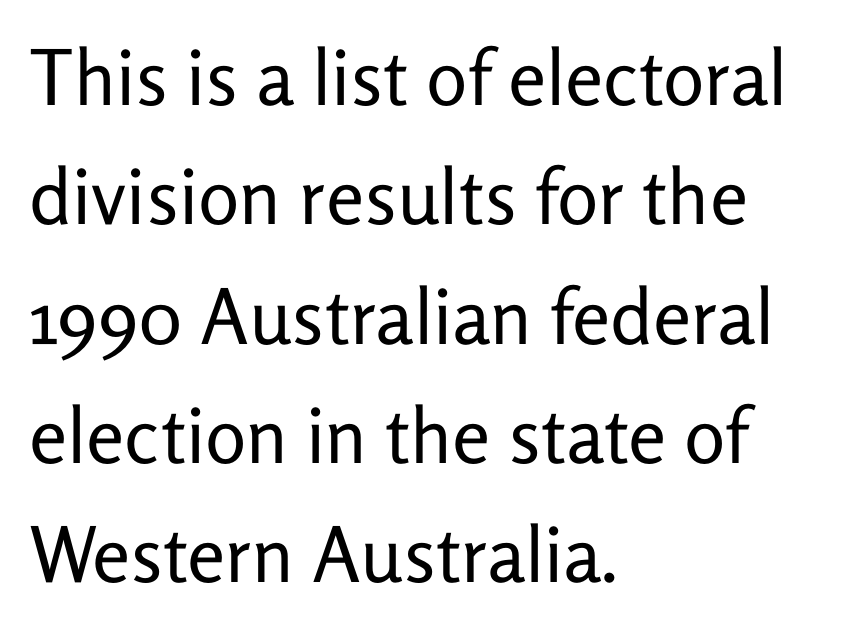
The image shows 77 px regular-weight sans-serif type, upright; set left-aligned, normal line spacing (1.55x), normal letter spacing, not underlined; low stroke contrast and a medium x-height.
